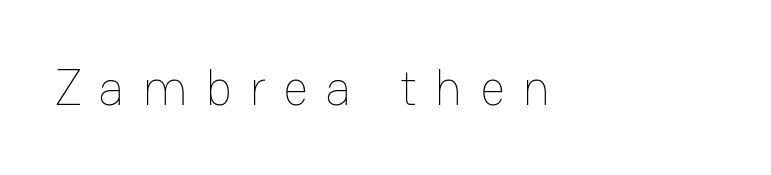
{"italic": "no", "bold": "no", "weight": "thin", "width": "normal", "stroke_contrast": "low", "x_height": "medium", "monospaced": "no", "underline": "no", "align": "left", "letter_spacing": "wide", "letter_spacing_em": 0.34, "glyph_px": 50}
